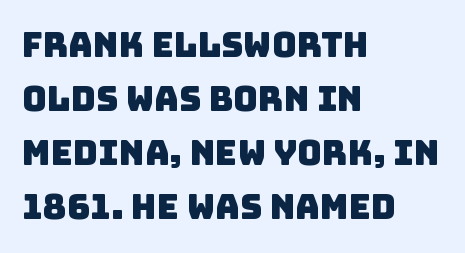
{"serif": "no", "width": "normal", "stroke_contrast": "low", "x_height": "large", "monospaced": "no", "underline": "no", "align": "left", "line_spacing": "normal", "line_spacing_ratio": 1.59, "letter_spacing": "normal", "letter_spacing_em": 0.0, "glyph_px": 34}
